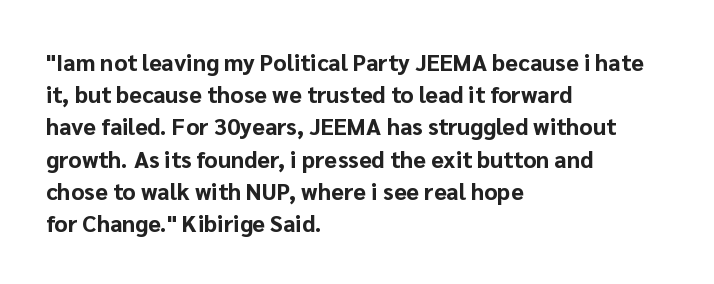
Q: Is the text bold? A: Yes.
Q: Is the text italic (slanted)? A: No, it is upright.
Q: Is the text underlined? A: No.
Q: How is the paragraph aligned? A: Left-aligned.
Q: Is the spacing between letters normal or unusually wide? A: Normal.
Q: Is the spacing between lines tight, normal or loose? A: Normal.
